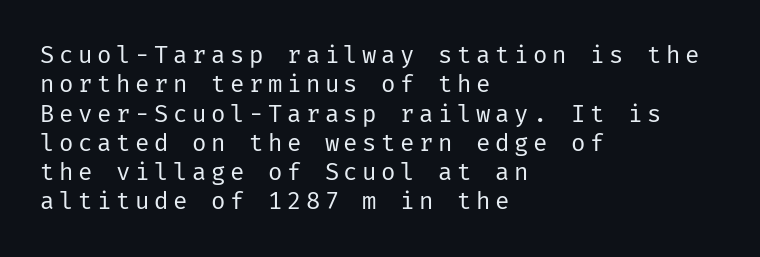
The image shows 24 px text type, upright; set left-aligned, line spacing 1.22x, not underlined.
